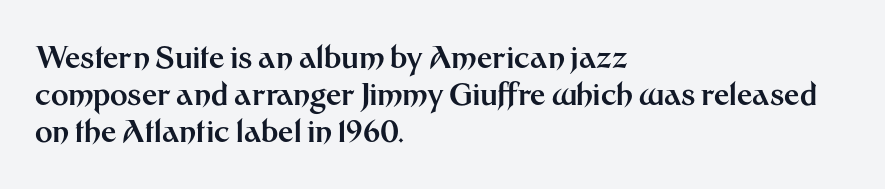
The image shows 30 px bold sans-serif type, upright; set left-aligned, line spacing 1.24x, normal letter spacing, not underlined; medium stroke contrast and a medium x-height.
